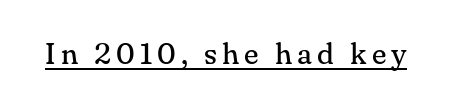
The image shows 30 px regular-weight serif type, upright; set underlined; medium stroke contrast and a small x-height.
